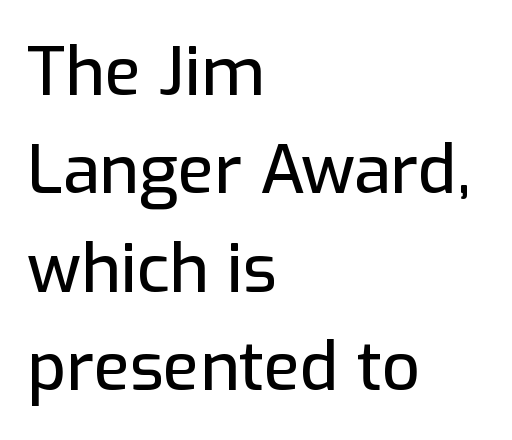
The lettering stays uniformly vertical, giving the passage a roman look. No extra tracking has been applied to these lines. The paragraph shown leans on its left margin. The passage shown is typeset with a sans-serif family. The designer left line spacing at the default.
